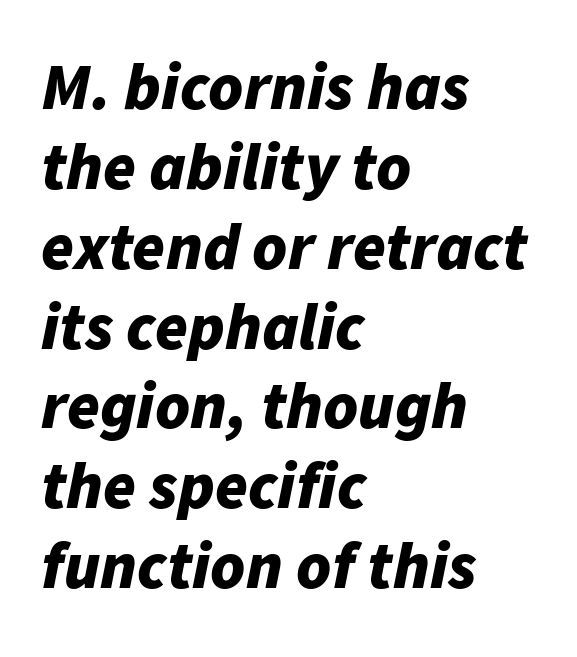
Typographic density is high because the face is bold. Words appear dense and cohesive because spacing is normal. Character widths vary here, with narrow letters taking less room than wide ones. The setting favours the left margin, as ordinary paragraphs usually do. The area under the type is left untouched.
